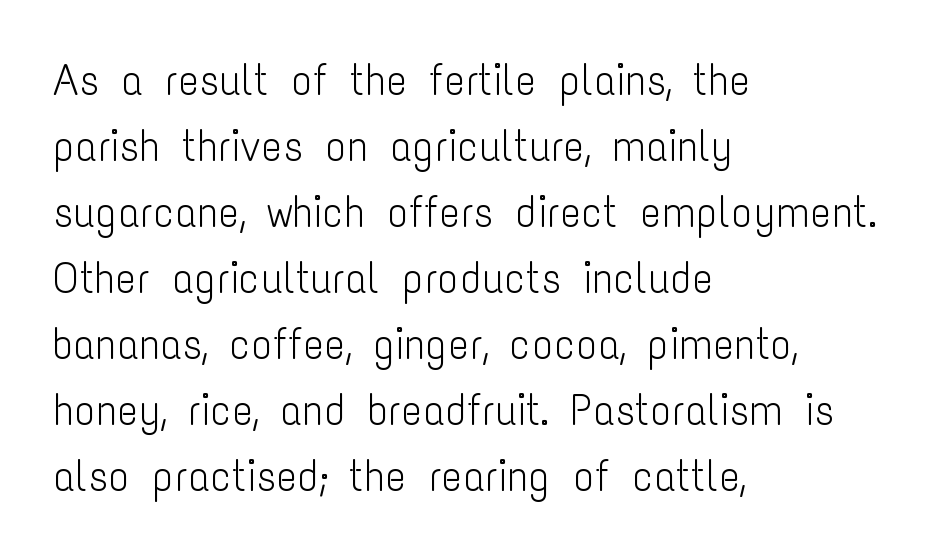
Honestly, there is no underline to notice here at all. No extra tracking has been applied to these lines. Horizontally, the lines are justified to the leading edge only. Posture: vertical. Summary of vertical rhythm: regular, with standard interline spacing.
